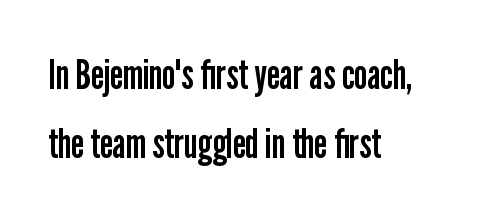
Q: Is the text bold? A: No.
Q: Is the text italic (slanted)? A: No, it is upright.
Q: Is the typeface a serif or a sans-serif typeface? A: Sans-serif.
Q: Is the text underlined? A: No.
Q: How is the paragraph aligned? A: Left-aligned.
Q: Is the spacing between letters normal or unusually wide? A: Normal.
Q: Is the spacing between lines tight, normal or loose? A: Normal.
Q: Width (condensed, normal, or wide)? A: Condensed.
Q: Stroke contrast? A: Low.
Q: x-height? A: Medium.
Q: Monospaced? A: No.
